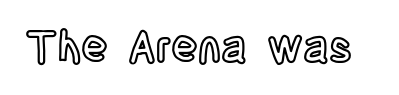
The axis of the letterforms is exactly vertical. There is no visible air inserted between adjacent glyphs. You could not count columns in this text — the font is proportionally spaced. Descenders hang freely into open space.
